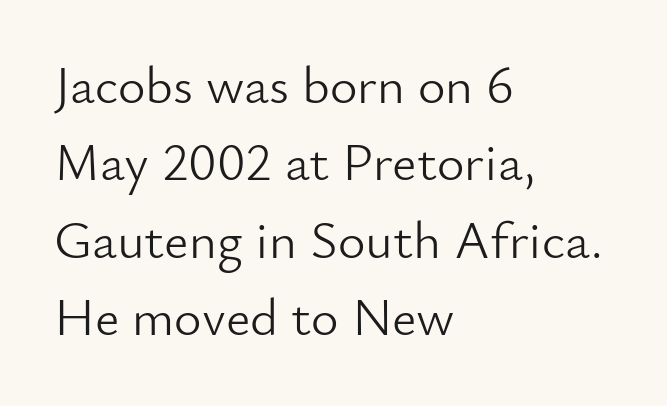
{"serif": "no", "italic": "no", "bold": "no", "weight": "light", "width": "normal", "stroke_contrast": "low", "x_height": "small", "monospaced": "no", "underline": "no", "align": "left", "line_spacing": "normal", "line_spacing_ratio": 1.46, "letter_spacing": "normal", "letter_spacing_em": 0.0, "glyph_px": 53}
